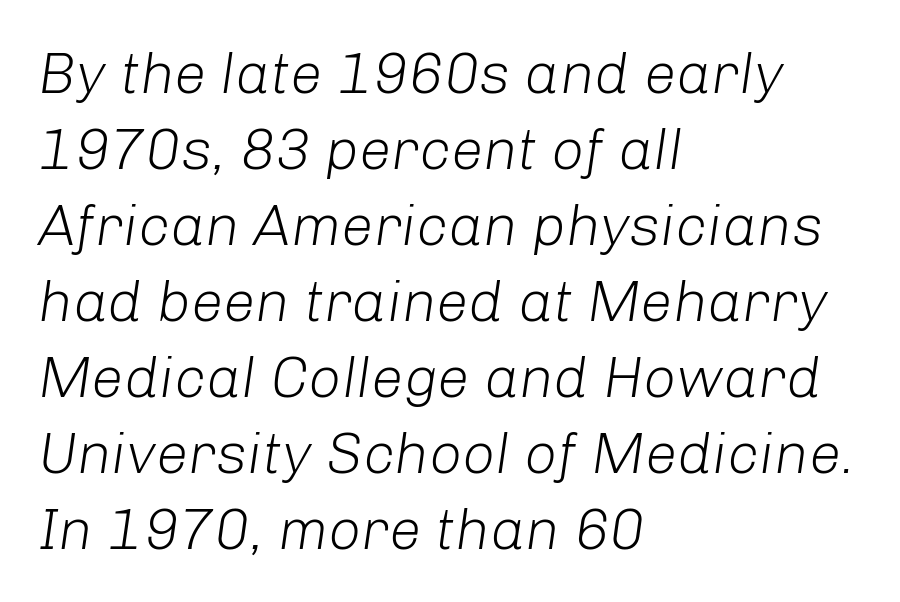
It's the slanting kind of type. The passage shown has conventional tracking throughout. The letters advance in unequal steps, a hallmark of proportional type. Where is the straight margin? On the left.
